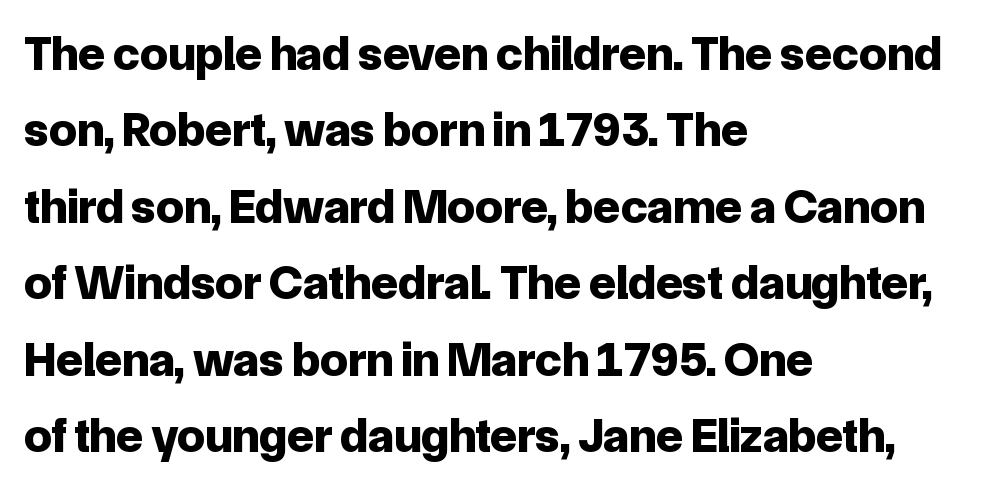
The image shows 49 px bold sans-serif type, upright; set left-aligned, normal line spacing (1.56x), normal letter spacing, not underlined; low stroke contrast and a medium x-height.
